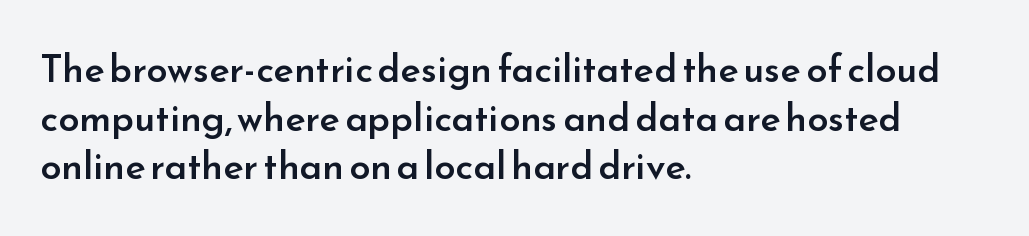
{"serif": "no", "italic": "no", "bold": "semi", "weight": "semibold", "width": "normal", "stroke_contrast": "low", "x_height": "small", "monospaced": "no", "underline": "no", "align": "left", "line_spacing": "normal", "line_spacing_ratio": 1.28, "letter_spacing": "normal", "letter_spacing_em": 0.0, "glyph_px": 38}
